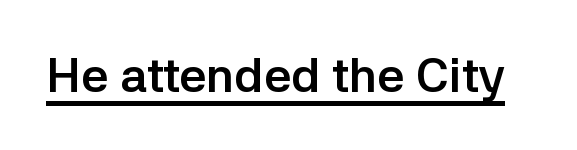
The face used here appears with an underline applied. The text was rendered using a sans face with plain stroke endings. Notice how the stems are strictly vertical — no italics here. The strokes are fattened all the way to bold. Tracking here is standard; glyphs follow each other at the usual distance.
